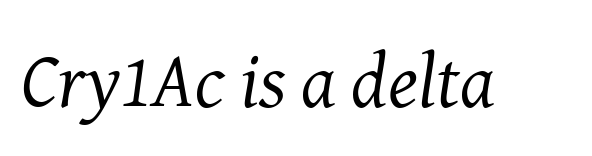
If you drew a line through each stem, it would be angled. The strokes are not fattened; the text isn't bold. Glance below the letters and you will spot only blank space. The letters advance in unequal steps, a hallmark of proportional type.
